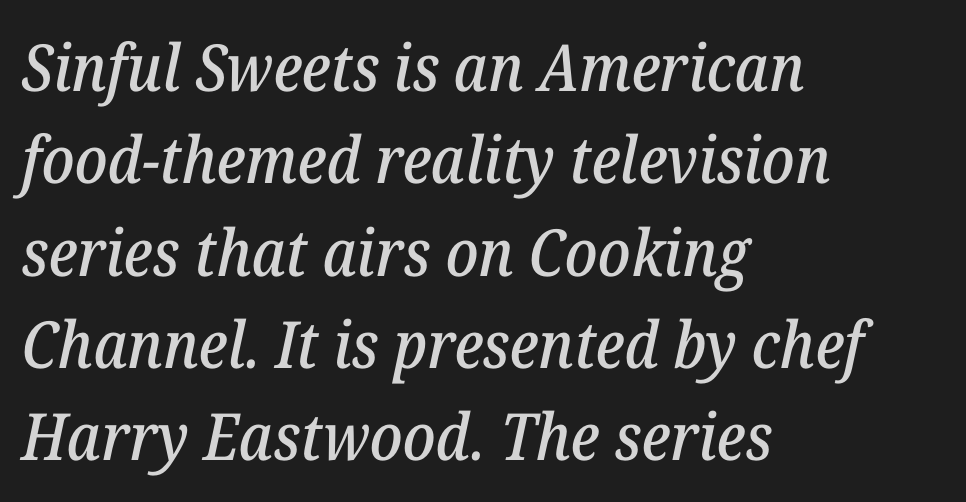
Q: Is the text italic (slanted)? A: Yes, it leans right by about 12 degrees.
Q: Is the typeface a serif or a sans-serif typeface? A: Serif.
Q: Is the text underlined? A: No.
Q: How is the paragraph aligned? A: Left-aligned.
Q: Is the spacing between letters normal or unusually wide? A: Normal.
Q: Is the spacing between lines tight, normal or loose? A: Normal.
Q: Width (condensed, normal, or wide)? A: Normal.
Q: Stroke contrast? A: Low.
Q: x-height? A: Medium.
Q: Monospaced? A: No.
